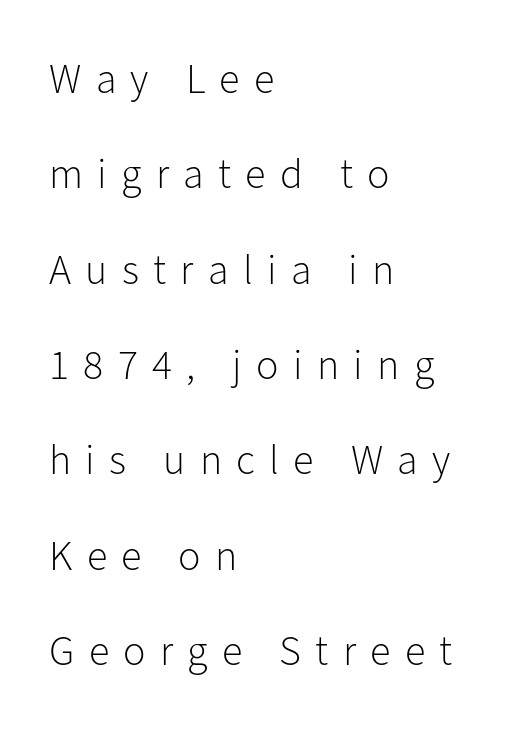
{"serif": "no", "italic": "no", "bold": "no", "weight": "light", "width": "normal", "stroke_contrast": "low", "x_height": "medium", "monospaced": "no", "underline": "no", "align": "left", "line_spacing": "loose", "line_spacing_ratio": 2.27, "letter_spacing": "wide", "letter_spacing_em": 0.34, "glyph_px": 42}
